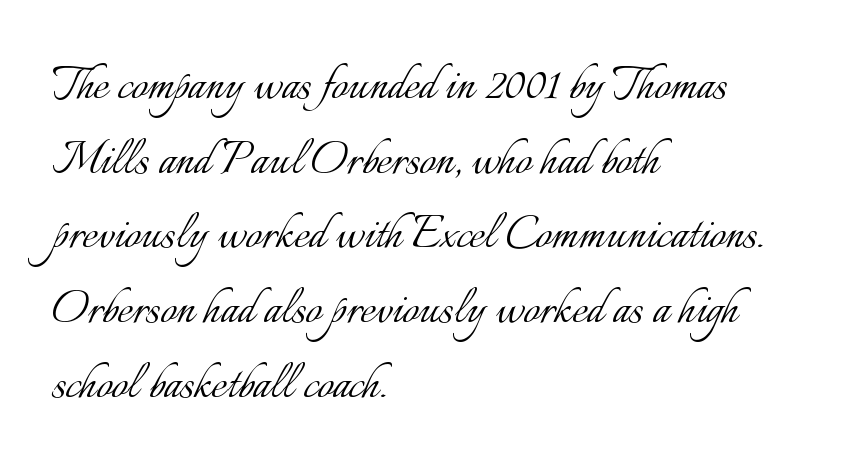
Think standard paragraph weight, or any step lighter than that. Horizontal alignment here is leftward, the default for most running prose. A typesetter would call this proportional, since set widths differ per character.
